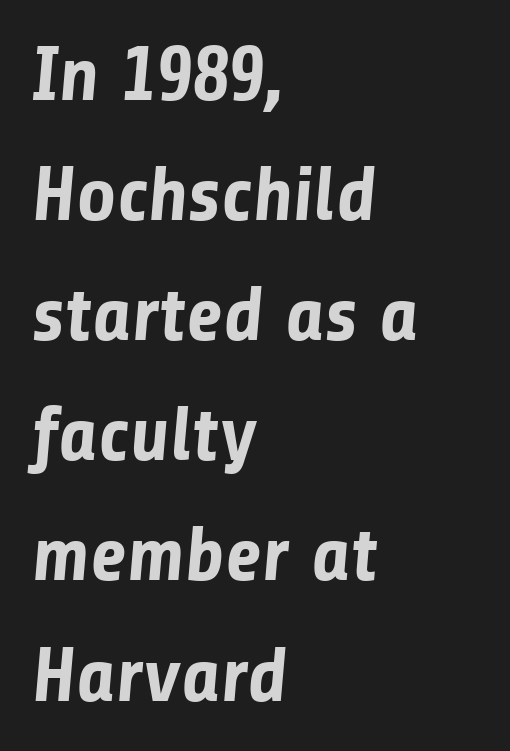
{"serif": "no", "bold": "yes", "weight": "bold", "width": "normal", "stroke_contrast": "low", "x_height": "medium", "monospaced": "no", "underline": "no", "align": "left", "line_spacing": "normal", "line_spacing_ratio": 1.56, "letter_spacing": "normal", "letter_spacing_em": 0.0, "glyph_px": 77}
